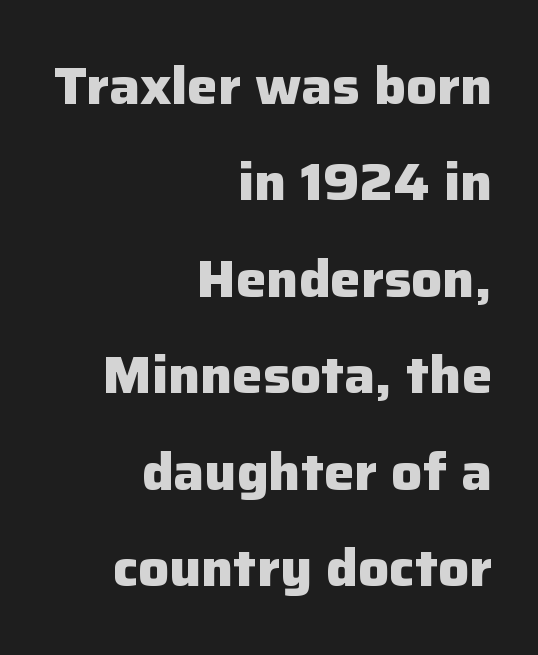
{"serif": "no", "italic": "no", "bold": "yes", "weight": "heavy", "width": "normal", "stroke_contrast": "low", "x_height": "medium", "monospaced": "no", "underline": "no", "align": "right", "line_spacing_ratio": 1.89, "letter_spacing": "normal", "letter_spacing_em": 0.0, "glyph_px": 51}
